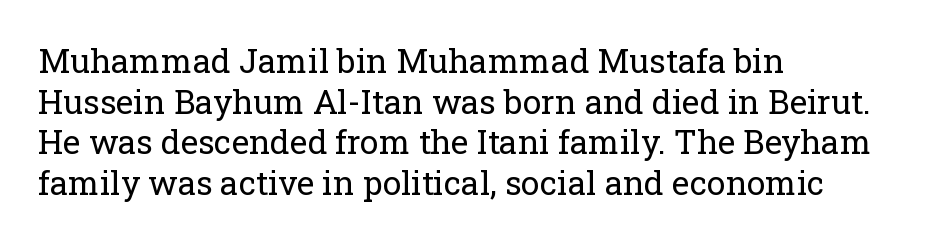
Line starts are locked; line ends wander. Spacing verdict: proportional, widths tailored to each character. Letters have the restrained weight of plain body copy at most. Decoration check: the copy has no underline. This sample uses an upright cut, with every glyph sitting square on the baseline. The text was rendered using a seriffed face with decorative stroke endings.
